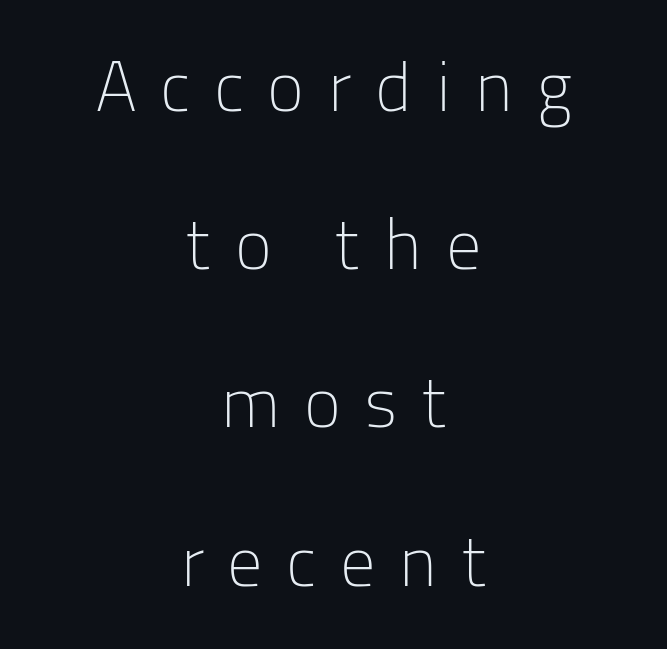
The image shows 70 px light sans-serif type, upright; set centered, loose line spacing (2.26x), unusually wide letter spacing (+0.33 em), not underlined; low stroke contrast and a medium x-height.
